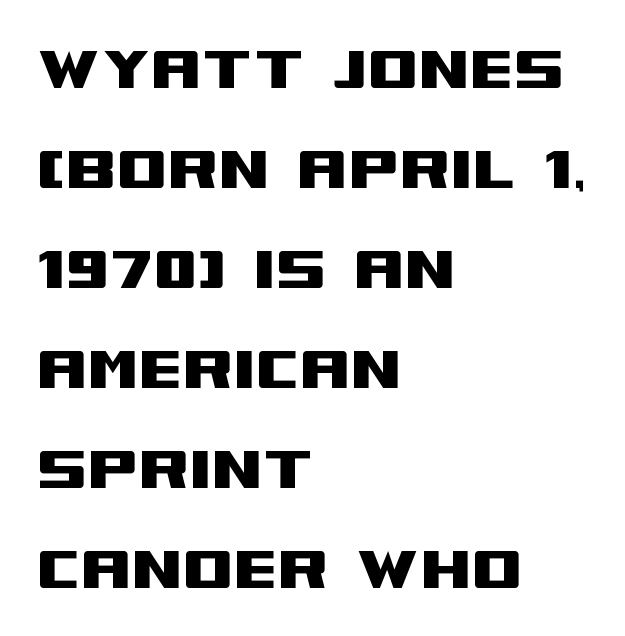
{"serif": "no", "italic": "no", "width": "wide", "stroke_contrast": "medium", "x_height": "large", "monospaced": "no", "underline": "no", "align": "left", "line_spacing": "normal", "line_spacing_ratio": 1.37, "letter_spacing": "normal", "letter_spacing_em": 0.0, "glyph_px": 73}
